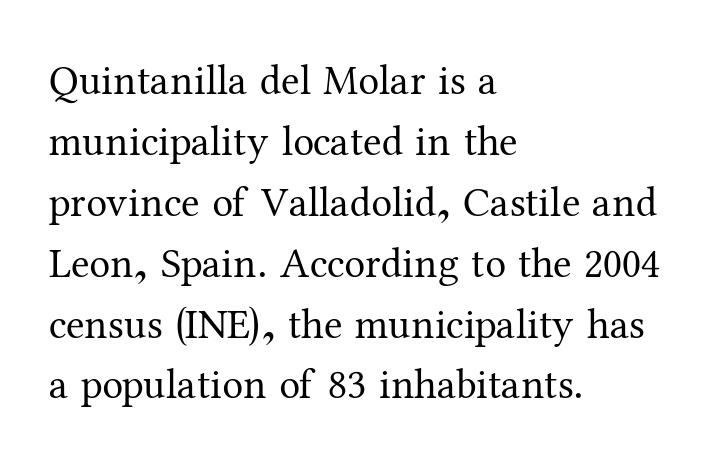
The image shows 42 px regular-weight serif type, upright; set left-aligned, normal line spacing (1.45x), normal letter spacing, not underlined; medium stroke contrast and a medium x-height.
